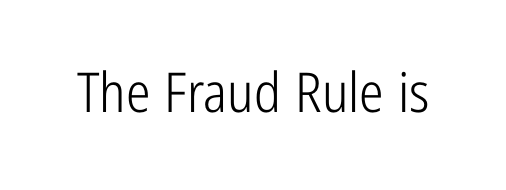
{"serif": "no", "italic": "no", "bold": "no", "weight": "light", "width": "condensed", "stroke_contrast": "low", "x_height": "medium", "monospaced": "no", "underline": "no", "letter_spacing": "normal", "letter_spacing_em": 0.0, "glyph_px": 55}
